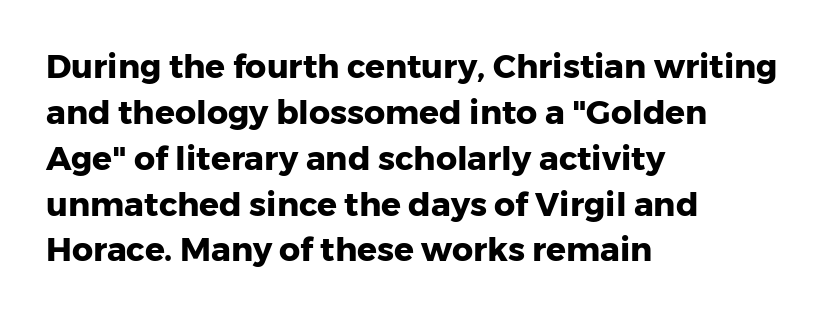
The image shows 33 px heavy sans-serif type, upright; set left-aligned, normal line spacing (1.39x), normal letter spacing, not underlined; low stroke contrast and a medium x-height.
